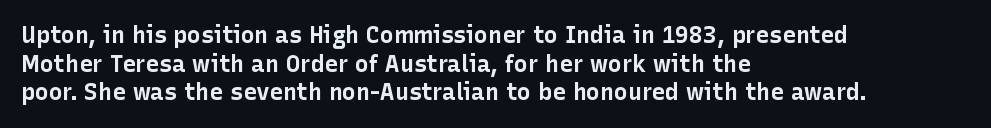
Every character sits straight up, as roman type does. Stroke thickness is high; the sample reads as a true bold. Inter-character spacing is left at the font's built-in metrics. Casual observation: everything's shoved over to the left. The specimen omits any rule beneath the text block's lines.
